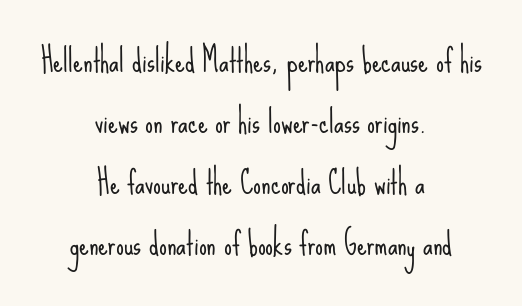
The image shows 31 px light, condensed sans-serif type, upright; set centered, loose line spacing (1.97x), normal letter spacing, not underlined; low stroke contrast and a small x-height.
